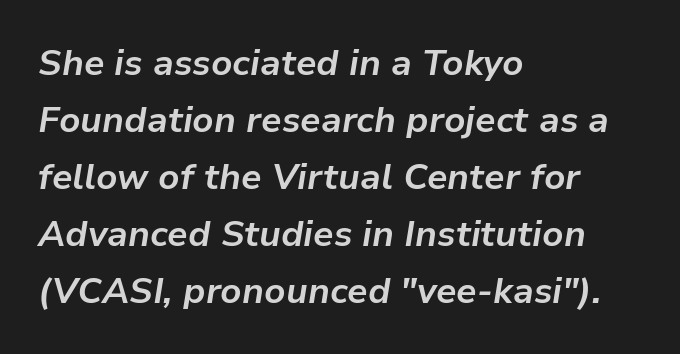
Q: Is the text bold? A: Yes.
Q: Is the text italic (slanted)? A: Yes, it leans right by about 9 degrees.
Q: Is the text underlined? A: No.
Q: How is the paragraph aligned? A: Left-aligned.
Q: Is the spacing between letters normal or unusually wide? A: Normal.
Q: Is the spacing between lines tight, normal or loose? A: Normal.
Q: Width (condensed, normal, or wide)? A: Normal.
Q: Stroke contrast? A: Low.
Q: x-height? A: Medium.
Q: Monospaced? A: No.
